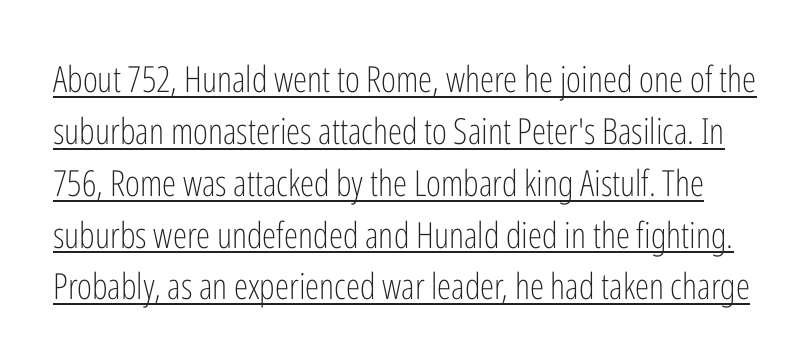
The image shows 36 px light, condensed sans-serif type, upright; set normal line spacing (1.44x), normal letter spacing, underlined; low stroke contrast and a medium x-height.
